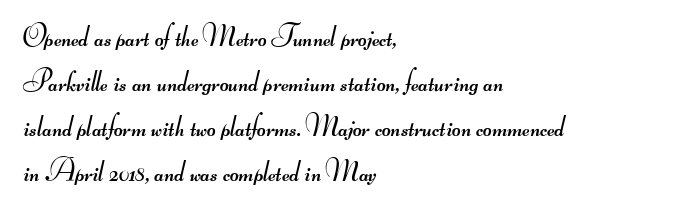
Q: Is the text bold? A: No.
Q: Is the typeface a serif or a sans-serif typeface? A: Sans-serif.
Q: Is the text underlined? A: No.
Q: How is the paragraph aligned? A: Left-aligned.
Q: Is the spacing between letters normal or unusually wide? A: Normal.
Q: Is the spacing between lines tight, normal or loose? A: Normal.
Q: Width (condensed, normal, or wide)? A: Wide.
Q: Stroke contrast? A: Medium.
Q: Monospaced? A: No.
